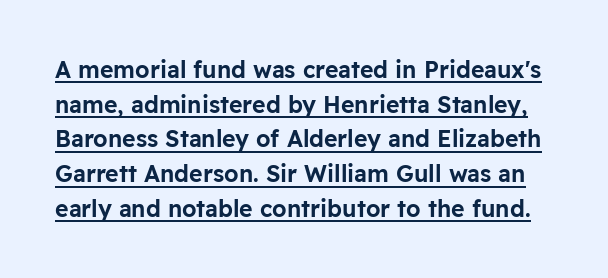
Standard letterfit; no display-style spreading of the glyphs. Every stem runs plumb, perpendicular to the baseline. Beneath each row of characters lies a ruled line. The block of text has a typical density, with ordinary space between rows.
